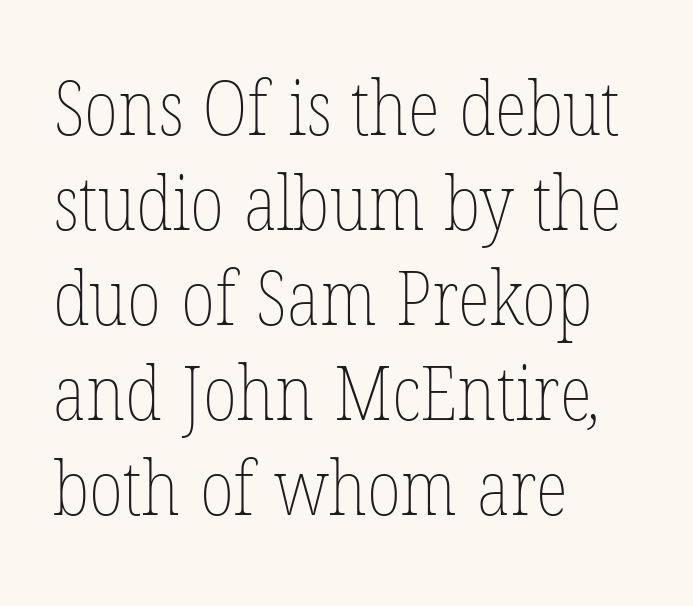
{"bold": "no", "weight": "thin", "width": "condensed", "stroke_contrast": "low", "x_height": "medium", "monospaced": "no", "underline": "no", "align": "left", "line_spacing": "normal", "line_spacing_ratio": 1.25, "letter_spacing": "normal", "letter_spacing_em": 0.0, "glyph_px": 76}
